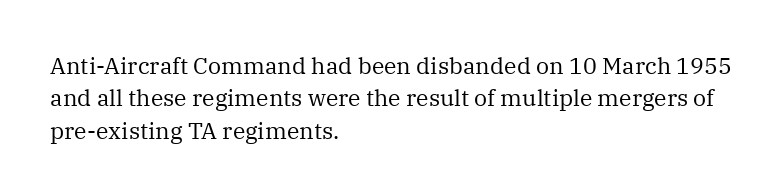
{"italic": "no", "bold": "no", "underline": "no", "align": "left", "line_spacing": "normal", "line_spacing_ratio": 1.41, "letter_spacing": "normal", "letter_spacing_em": 0.0, "glyph_px": 23}
